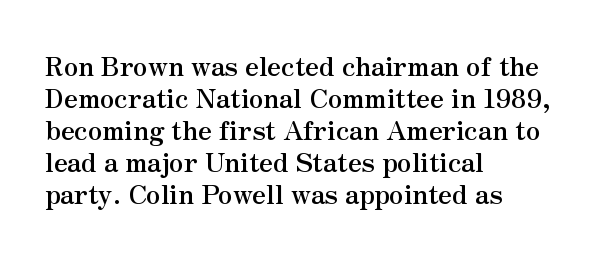
The image shows 26 px bold type, upright; set left-aligned, line spacing 1.23x, normal letter spacing, not underlined.
